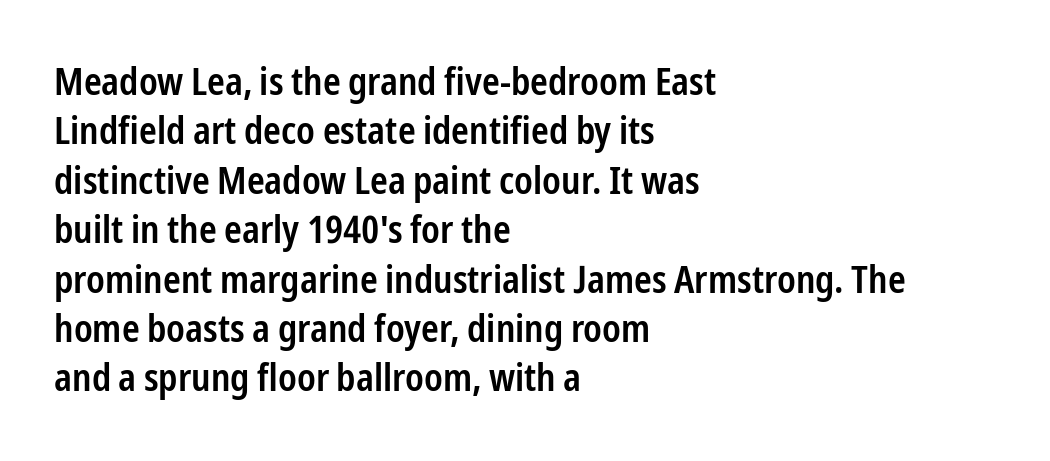
{"serif": "no", "italic": "no", "bold": "semi", "weight": "semibold", "width": "condensed", "stroke_contrast": "low", "x_height": "medium", "monospaced": "no", "underline": "no", "align": "left", "line_spacing": "normal", "line_spacing_ratio": 1.3, "letter_spacing": "normal", "letter_spacing_em": 0.0, "glyph_px": 38}
